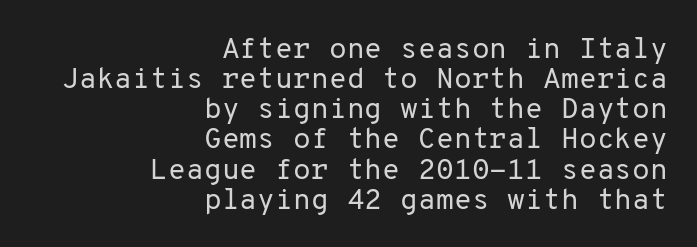
{"serif": "no", "italic": "no", "bold": "no", "weight": "regular", "width": "normal", "stroke_contrast": "low", "x_height": "medium", "monospaced": "yes", "underline": "no", "align": "right", "line_spacing": "tight", "line_spacing_ratio": 1.04, "letter_spacing": "normal", "letter_spacing_em": 0.0, "glyph_px": 29}
